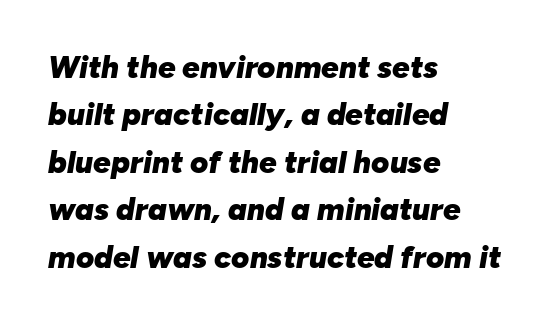
{"italic": "yes", "lean": "right", "slant_degrees": 10, "bold": "yes", "weight": "heavy", "width": "normal", "stroke_contrast": "low", "x_height": "medium", "monospaced": "no", "underline": "no", "align": "left", "line_spacing": "normal", "line_spacing_ratio": 1.53, "letter_spacing": "normal", "letter_spacing_em": 0.0, "glyph_px": 31}
